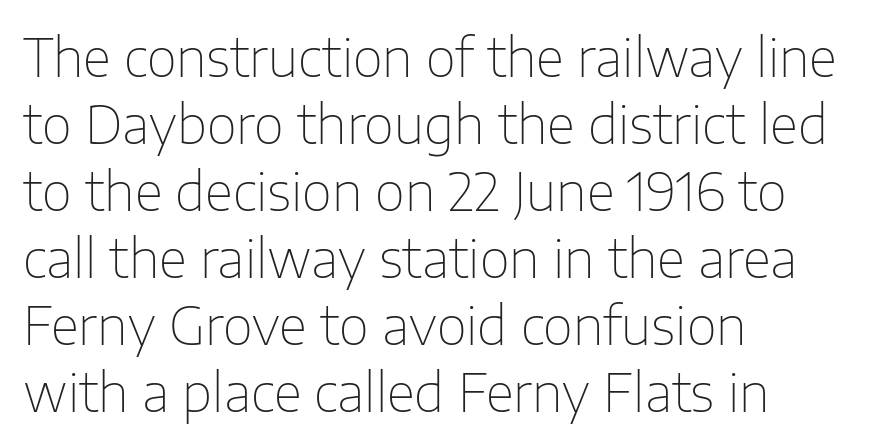
The image shows 52 px thin sans-serif type, upright; set left-aligned, normal line spacing (1.29x), normal letter spacing, not underlined; low stroke contrast and a medium x-height.
